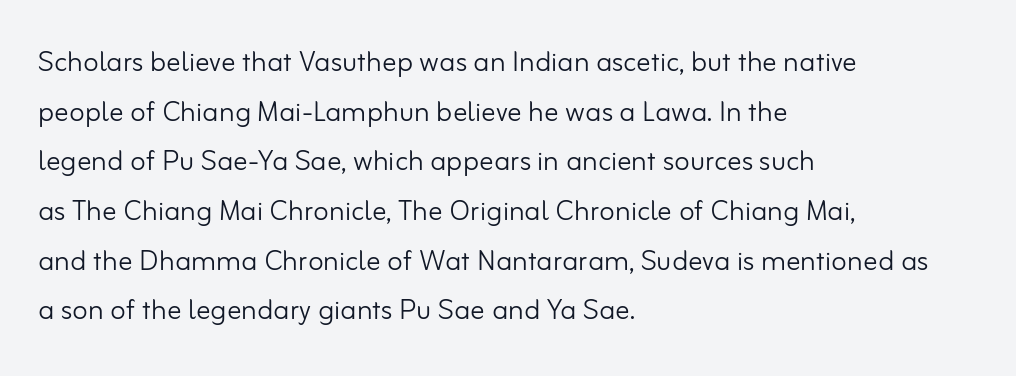
The image shows 36 px light sans-serif type, upright; set left-aligned, normal line spacing (1.38x), normal letter spacing, not underlined; low stroke contrast and a small x-height.
